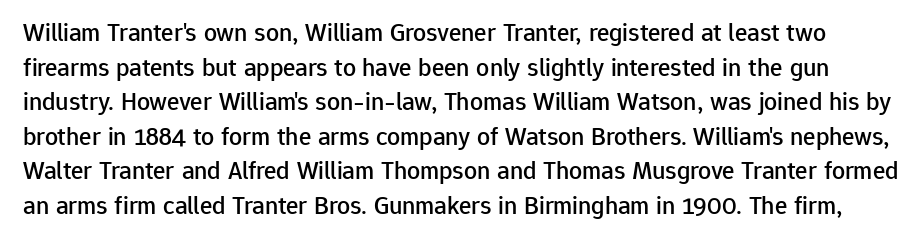
The block of text has a typical density, with ordinary space between rows. A bare baseline throughout the passage. Does extra space separate the letters? No, they use regular spacing. Italic: no, the glyphs are upright roman.
